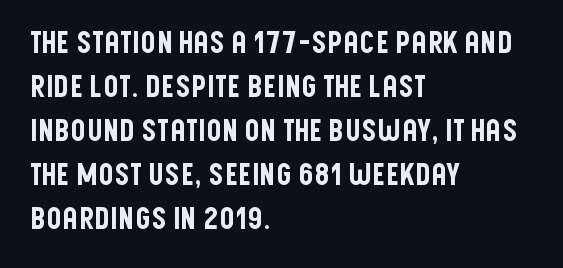
Reading down the block, your eye returns to a fixed left position each line. Tracking value appears to be zero — textbook default spacing. The space directly below the letters is spotless. If you measured baseline to baseline, you'd find a middling distance. Nothing sits at the stroke ends, so this counts as sans-serif. Posture: straight, roman, zero tilt.
